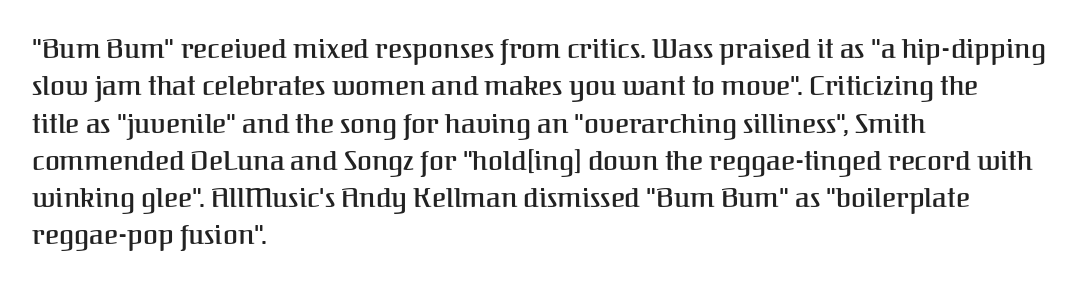
The image shows 27 px text type, upright; set left-aligned, normal line spacing (1.38x), normal letter spacing, not underlined.
